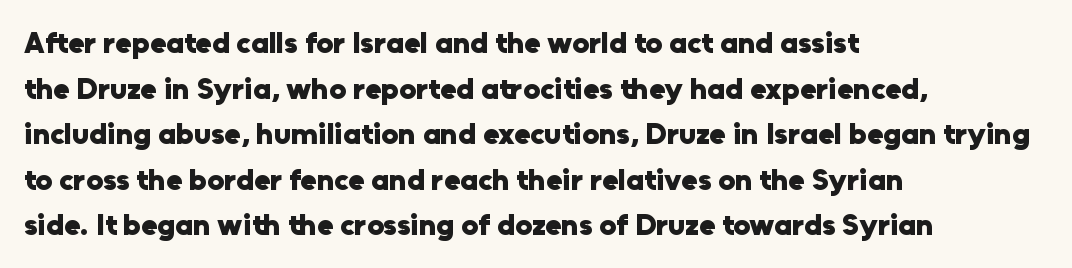
{"serif": "no", "italic": "no", "bold": "yes", "weight": "heavy", "width": "normal", "stroke_contrast": "low", "x_height": "medium", "monospaced": "no", "underline": "no", "align": "left", "line_spacing": "normal", "line_spacing_ratio": 1.52, "letter_spacing": "normal", "letter_spacing_em": 0.0, "glyph_px": 30}
